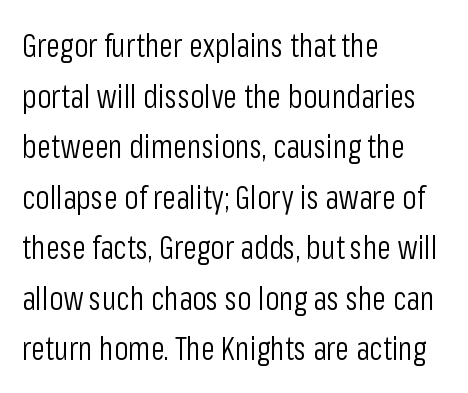
The image shows 32 px light, condensed sans-serif type, upright; set left-aligned, normal line spacing (1.58x), normal letter spacing, not underlined; low stroke contrast and a medium x-height.
